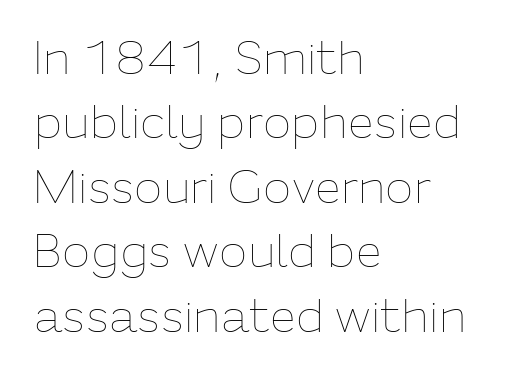
The passage is arranged the way most books set body copy — flush left. The specimen reads as upright at a glance. Characters follow at the spacing the type designer built in. Nobody drew a line under any word here. Vertical stems look standard width or narrower in stroke. Think of a printed novel: that variable character pitch is what you see here.
